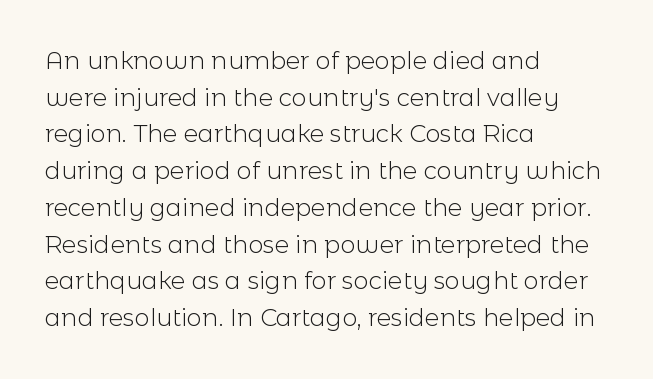
The image shows 24 px text type, upright; set left-aligned, normal line spacing (1.53x), normal letter spacing, not underlined.
